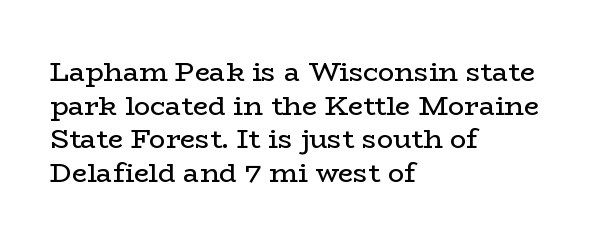
Whoever set this chose a conventional vertical rhythm. Each stroke keeps to a modest, everyday thickness or less. Is there any slant? The stems are plumb. Any mark beneath the type? The region is blank. Horizontal alignment here is leftward, the default for most running prose.
